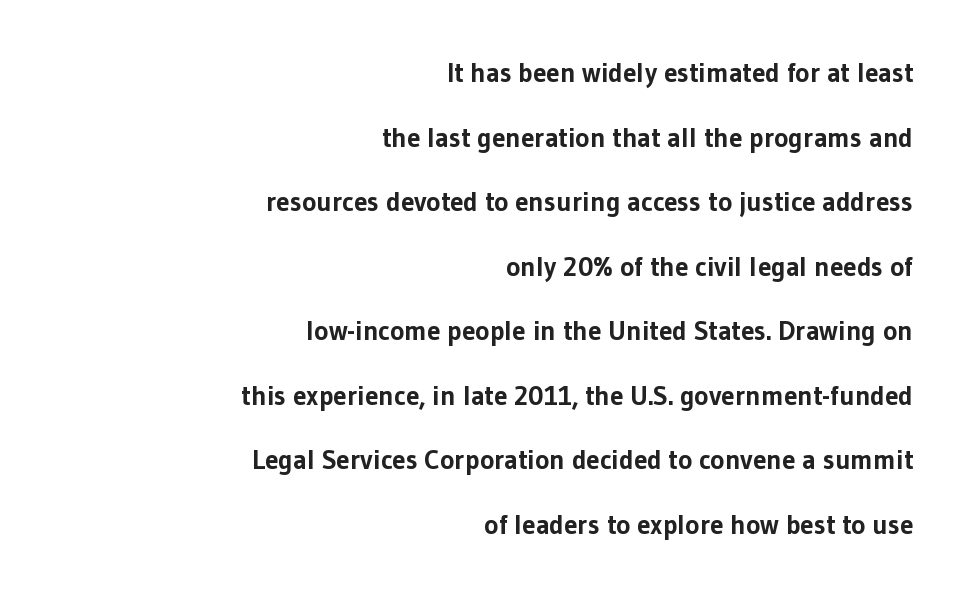
Whoever set this chose breathing room over compactness in the vertical rhythm. Strong, thick strokes mark this as bold type. This sample is right-justified, so line beginnings fall wherever the words allow. Unlike italic type, these characters show no tilt at all. Look at the tracking — it's just the regular setting, nothing added. The area under the type is left untouched.
